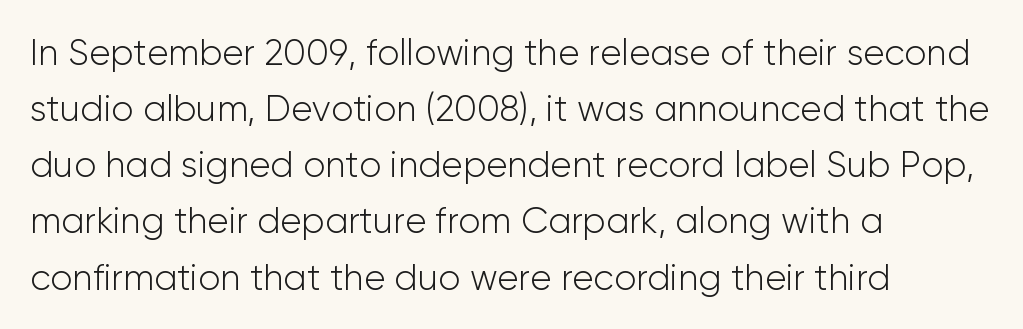
Q: Is the text bold? A: No.
Q: Is the text italic (slanted)? A: No, it is upright.
Q: Is the typeface a serif or a sans-serif typeface? A: Sans-serif.
Q: Is the text underlined? A: No.
Q: How is the paragraph aligned? A: Left-aligned.
Q: Is the spacing between letters normal or unusually wide? A: Normal.
Q: Is the spacing between lines tight, normal or loose? A: Normal.
Q: Width (condensed, normal, or wide)? A: Normal.
Q: Stroke contrast? A: Low.
Q: x-height? A: Medium.
Q: Monospaced? A: No.
